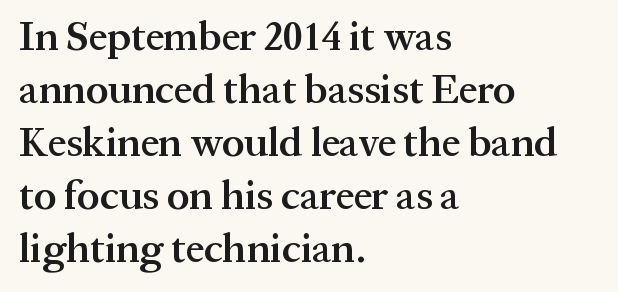
The image shows 41 px semibold serif type, upright; set left-aligned, normal line spacing (1.29x), normal letter spacing, not underlined; medium stroke contrast and a medium x-height.
